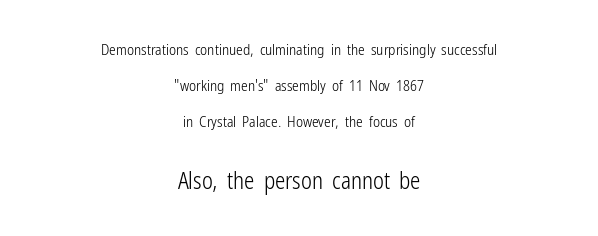
Q: Is the text bold? A: No.
Q: Is the text italic (slanted)? A: No, it is upright.
Q: Is the text underlined? A: No.
Q: How is the paragraph aligned? A: Centered.
Q: Is the spacing between letters normal or unusually wide? A: Normal.
Q: Is the spacing between lines tight, normal or loose? A: Loose.
Q: Which block of text is set in a larger size, the first (top) or the second (bottom)? A: The second (bottom) one.
